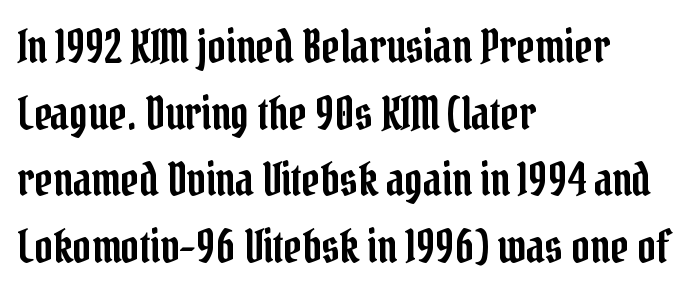
The image shows 45 px condensed serif type, upright; set left-aligned, normal line spacing (1.48x), normal letter spacing, not underlined; low stroke contrast and a medium x-height.
